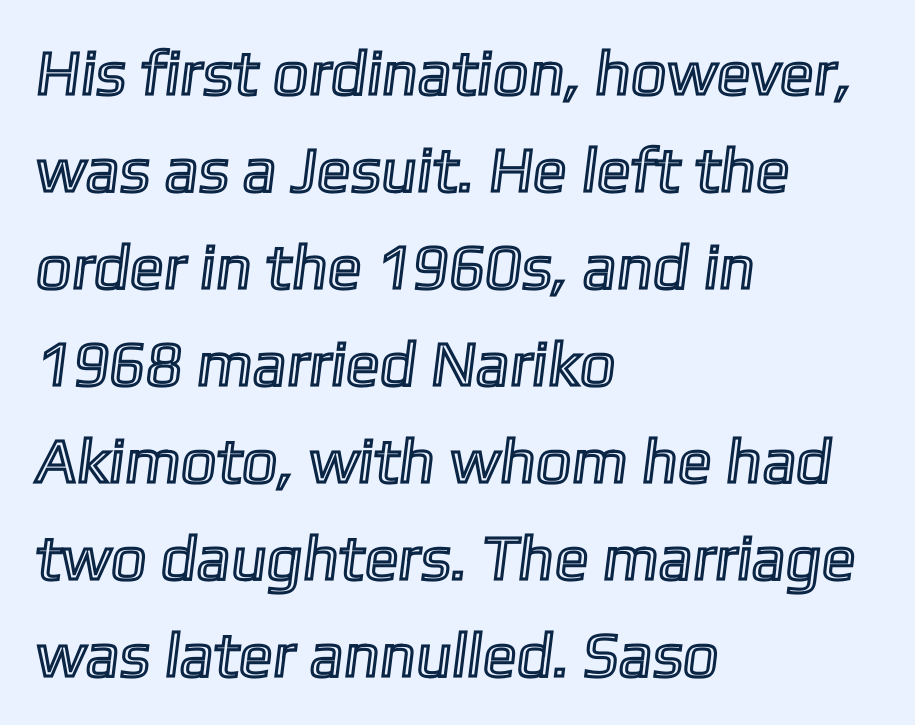
Q: Is the text underlined? A: No.
Q: How is the paragraph aligned? A: Left-aligned.
Q: Is the spacing between letters normal or unusually wide? A: Normal.
Q: Is the spacing between lines tight, normal or loose? A: Normal.
Q: Width (condensed, normal, or wide)? A: Normal.
Q: x-height? A: Medium.
Q: Monospaced? A: No.
